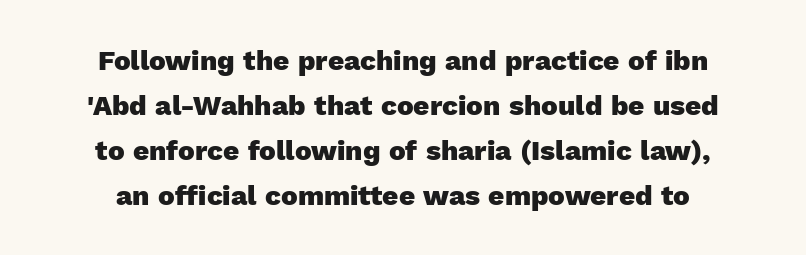
The image shows 28 px heavy sans-serif type, upright; set centered, normal line spacing (1.61x), normal letter spacing, not underlined; a medium x-height.
